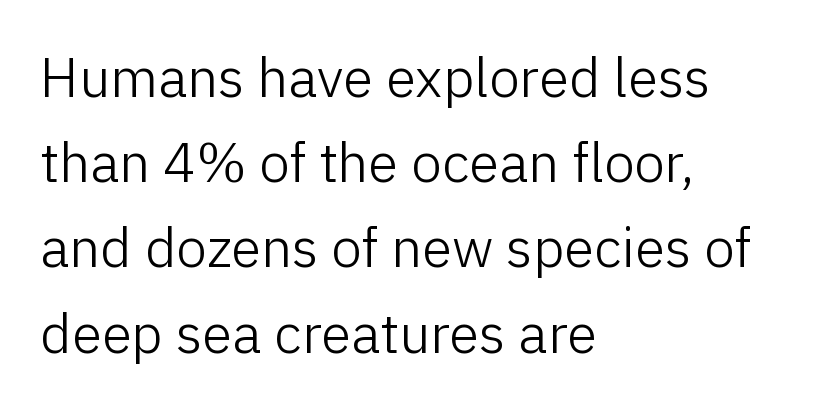
{"serif": "no", "italic": "no", "bold": "no", "weight": "light", "width": "normal", "stroke_contrast": "low", "x_height": "medium", "monospaced": "no", "underline": "no", "align": "left", "line_spacing": "normal", "line_spacing_ratio": 1.55, "letter_spacing": "normal", "letter_spacing_em": 0.0, "glyph_px": 55}
